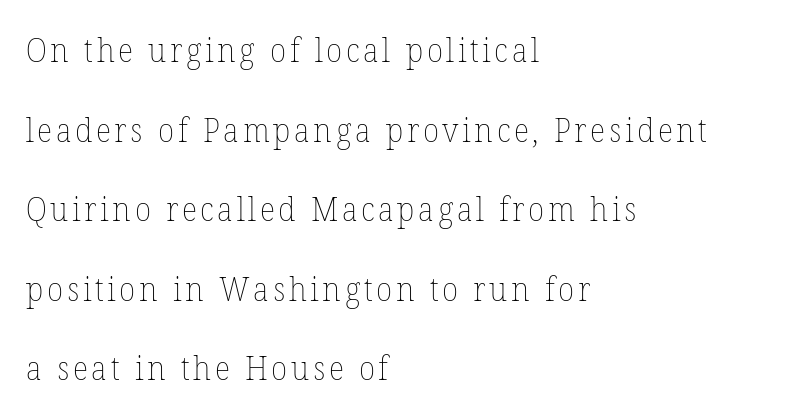
Q: Is the text bold? A: No.
Q: Is the text italic (slanted)? A: No, it is upright.
Q: Is the text underlined? A: No.
Q: How is the paragraph aligned? A: Left-aligned.
Q: Is the spacing between lines tight, normal or loose? A: Loose.
Q: Width (condensed, normal, or wide)? A: Normal.
Q: Stroke contrast? A: Low.
Q: x-height? A: Medium.
Q: Monospaced? A: No.
